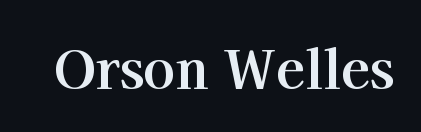
Spacing between characters is what you'd get straight out of the box. The baseline area is clear. The letters stand upright; this is a roman face. I'd call this a serif setting — the letters wear small feet. A typesetter would call this proportional, since set widths differ per character.
